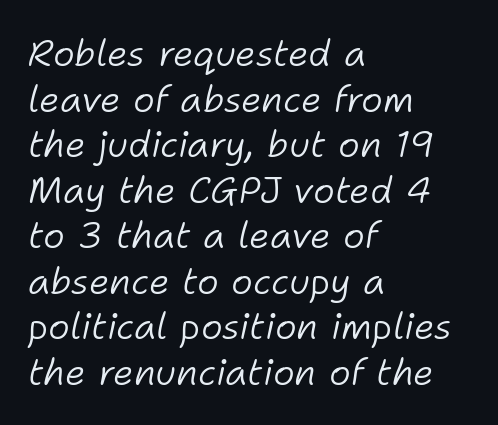
Looks like regular typesetting: each glyph gets only the width it needs. These glyphs show unthickened strokes, regular width or finer. The space beneath each line is pristine and unruled. Glyph-to-glyph distance matches everyday printed text. Compared with ordinary roman type, these characters are visibly tilted.
